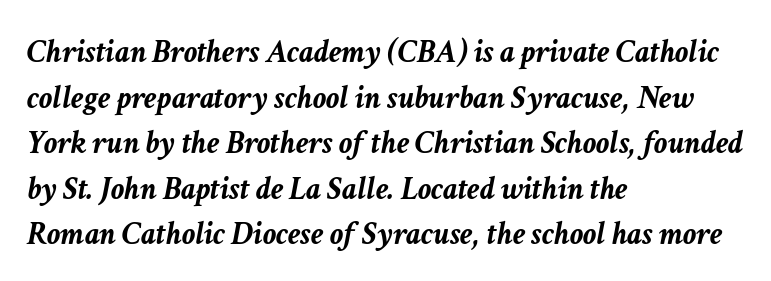
Q: Is the text bold? A: Yes.
Q: Is the text italic (slanted)? A: Yes, it leans right by about 11 degrees.
Q: Is the text underlined? A: No.
Q: How is the paragraph aligned? A: Left-aligned.
Q: Is the spacing between letters normal or unusually wide? A: Normal.
Q: Is the spacing between lines tight, normal or loose? A: Normal.
Q: Width (condensed, normal, or wide)? A: Normal.
Q: Stroke contrast? A: Low.
Q: x-height? A: Medium.
Q: Monospaced? A: No.
